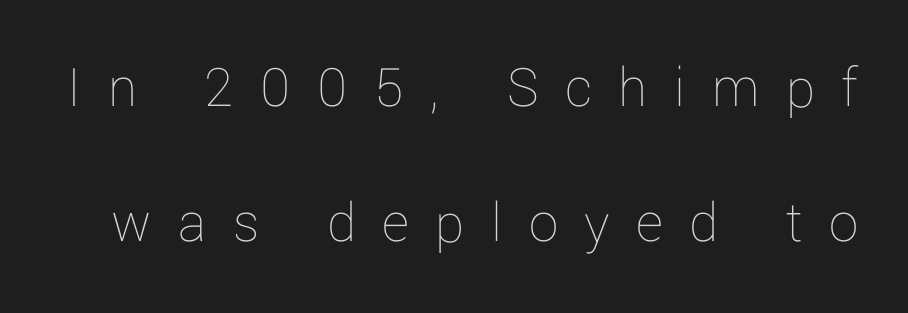
{"italic": "no", "bold": "no", "weight": "thin", "width": "normal", "stroke_contrast": "low", "x_height": "medium", "monospaced": "no", "underline": "no", "line_spacing": "loose", "line_spacing_ratio": 2.28, "letter_spacing": "wide", "letter_spacing_em": 0.45, "glyph_px": 59}
